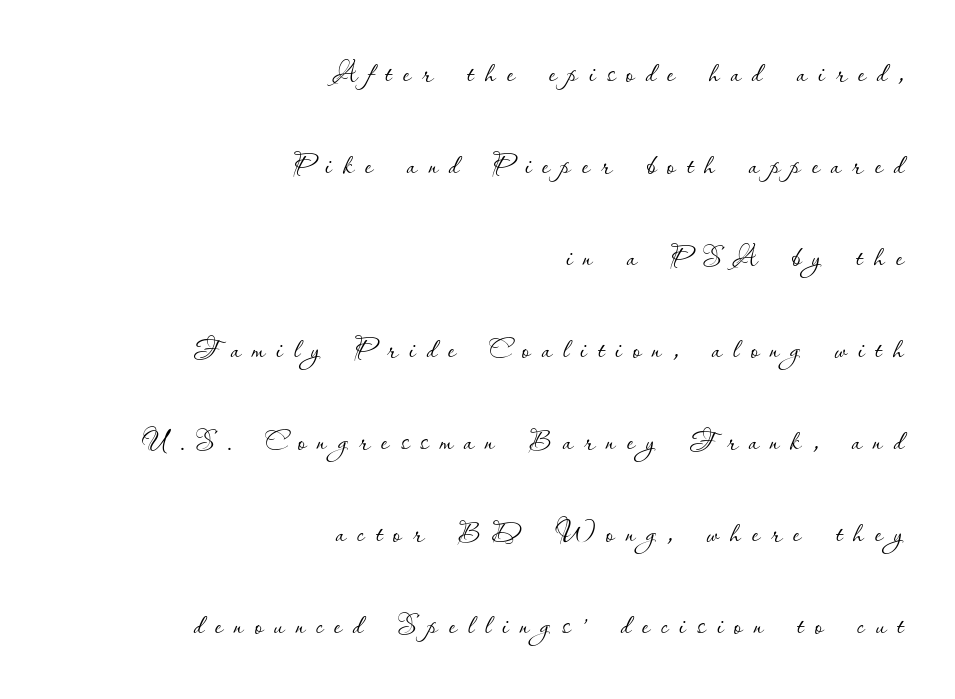
{"bold": "no", "weight": "thin", "width": "normal", "stroke_contrast": "low", "x_height": "small", "monospaced": "no", "underline": "no", "align": "right", "line_spacing": "loose", "line_spacing_ratio": 2.36, "letter_spacing": "wide", "letter_spacing_em": 0.28, "glyph_px": 39}
